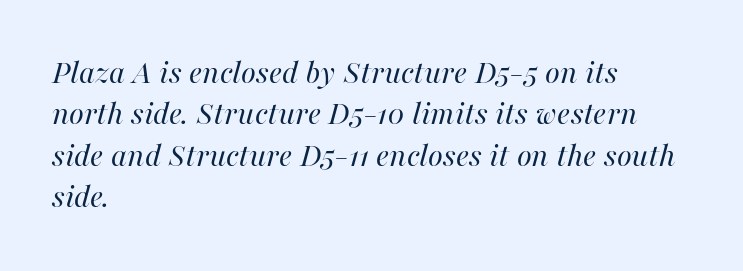
The image shows 34 px regular-weight type, italic (leaning right); set left-aligned, line spacing 1.22x, normal letter spacing, not underlined; high stroke contrast and a medium x-height.
